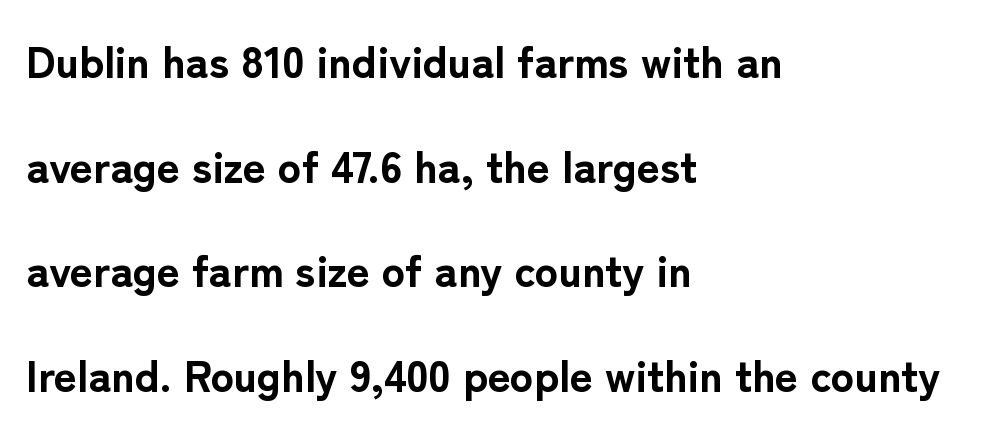
{"serif": "no", "italic": "no", "bold": "yes", "weight": "bold", "width": "normal", "stroke_contrast": "low", "x_height": "medium", "monospaced": "no", "underline": "no", "align": "left", "line_spacing": "loose", "line_spacing_ratio": 2.38, "letter_spacing": "normal", "letter_spacing_em": 0.0, "glyph_px": 44}
